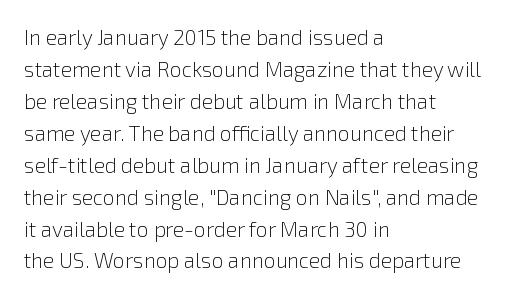
Vertical strokes here are truly vertical. The paragraph has a hard left edge and a soft right edge. The rendering uses a moderate line-height, typical for paragraphs. The cut favours lightness, reaching ordinary text weight at its darkest.
